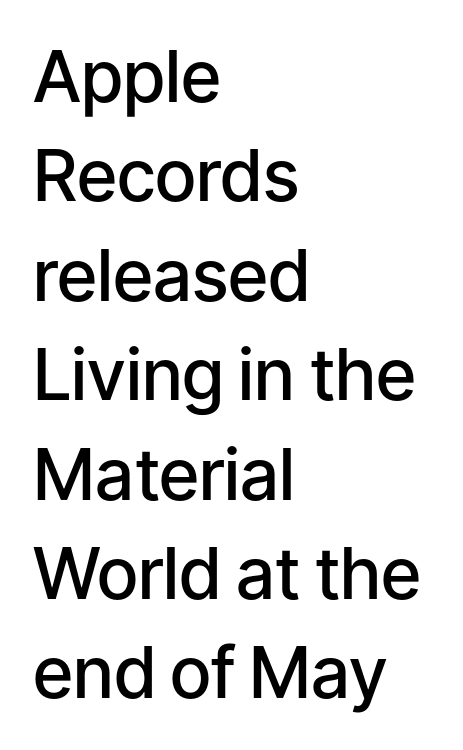
Q: Is the text bold? A: Semi-bold.
Q: Is the text italic (slanted)? A: No, it is upright.
Q: Is the typeface a serif or a sans-serif typeface? A: Sans-serif.
Q: Is the text underlined? A: No.
Q: How is the paragraph aligned? A: Left-aligned.
Q: Is the spacing between letters normal or unusually wide? A: Normal.
Q: Is the spacing between lines tight, normal or loose? A: Normal.
Q: Width (condensed, normal, or wide)? A: Normal.
Q: Stroke contrast? A: Low.
Q: x-height? A: Medium.
Q: Monospaced? A: No.
